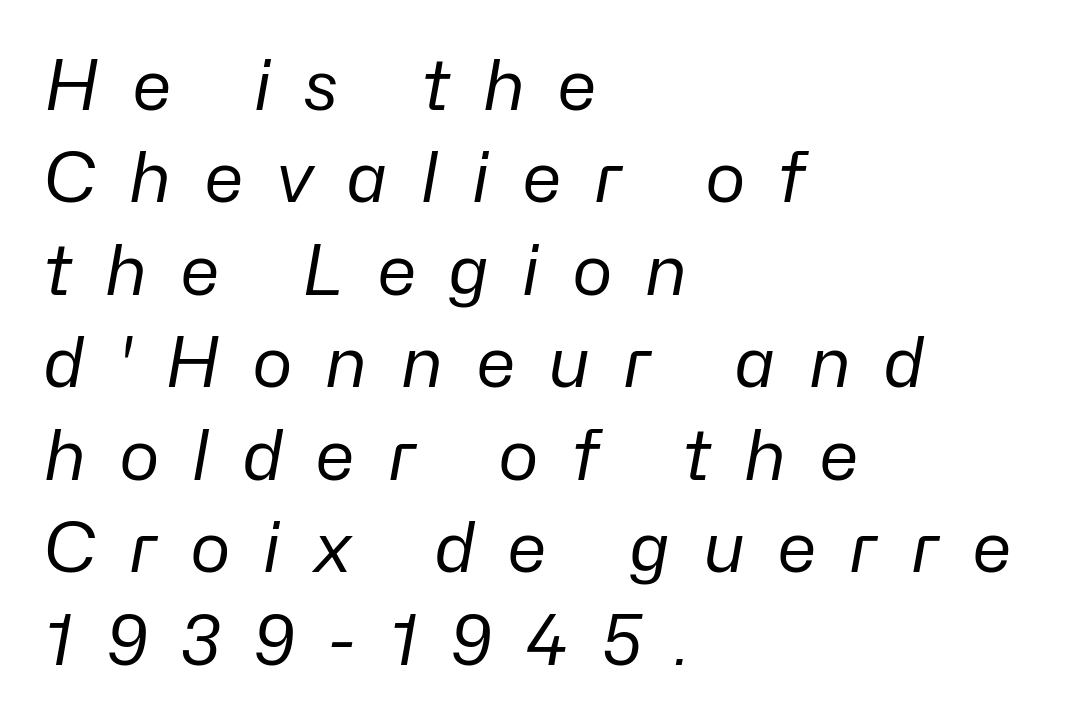
Q: Is the text bold? A: No.
Q: Is the text italic (slanted)? A: Yes, it leans right by about 10 degrees.
Q: Is the text underlined? A: No.
Q: How is the paragraph aligned? A: Left-aligned.
Q: Is the spacing between letters normal or unusually wide? A: Unusually wide.
Q: Is the spacing between lines tight, normal or loose? A: Normal.
Q: Width (condensed, normal, or wide)? A: Normal.
Q: Stroke contrast? A: Low.
Q: x-height? A: Medium.
Q: Monospaced? A: No.
